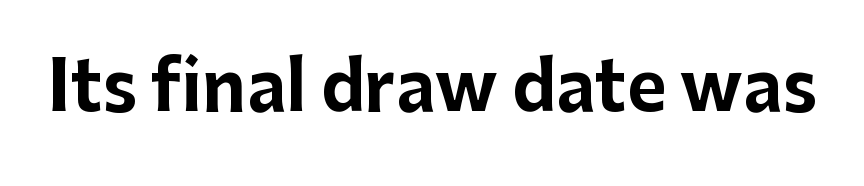
The image shows 68 px bold sans-serif type, upright; set normal letter spacing, not underlined; low stroke contrast and a medium x-height.
